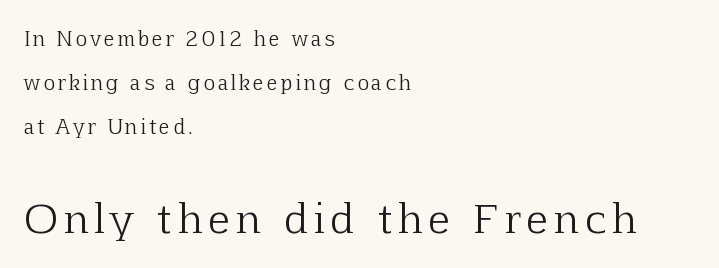
{"serif": "yes", "italic": "no", "bold": "no", "weight": "light", "width": "normal", "stroke_contrast": "low", "x_height": "medium", "monospaced": "no", "underline": "no", "align": "left", "line_spacing": "loose", "line_spacing_ratio": 2.21, "larger_block": "second", "size_ratio": 2.0, "glyph_px": 40}
